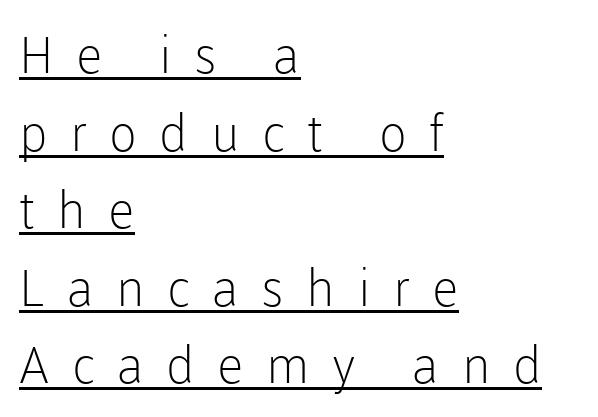
{"serif": "no", "italic": "no", "bold": "no", "weight": "light", "width": "normal", "stroke_contrast": "low", "x_height": "medium", "monospaced": "no", "underline": "yes", "align": "left", "line_spacing": "normal", "line_spacing_ratio": 1.52, "letter_spacing": "wide", "letter_spacing_em": 0.44, "glyph_px": 51}
